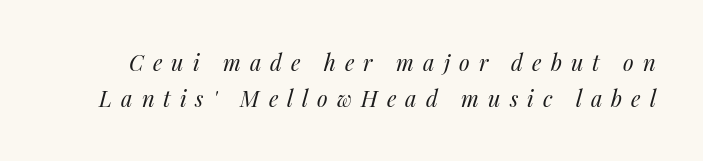
{"italic": "yes", "lean": "right", "slant_degrees": 14, "bold": "no", "underline": "no", "line_spacing": "normal", "line_spacing_ratio": 1.64, "letter_spacing": "wide", "letter_spacing_em": 0.41, "glyph_px": 22}
